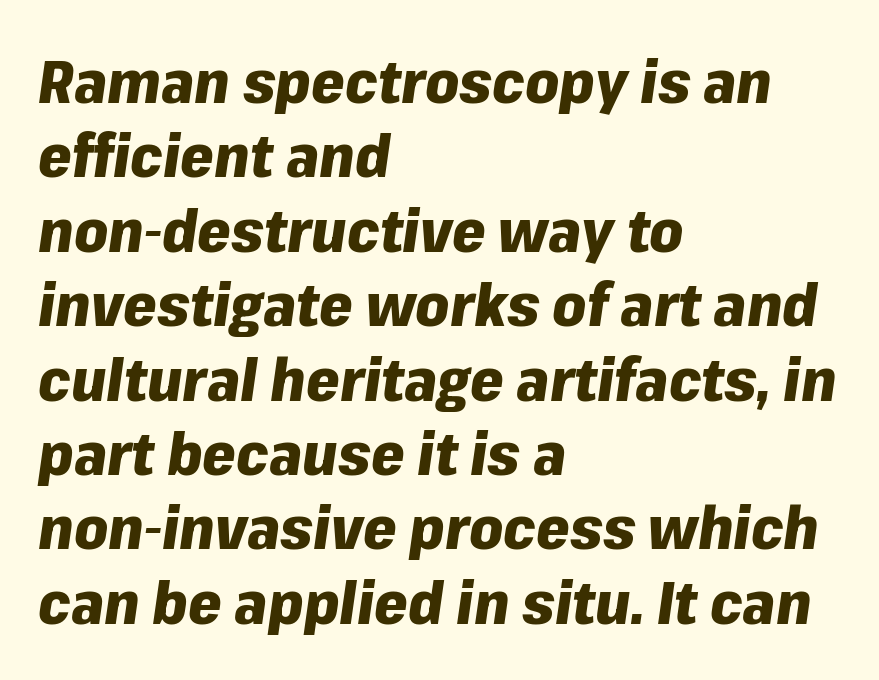
The image shows 60 px heavy type, italic (leaning right); set left-aligned, line spacing 1.24x, normal letter spacing, not underlined; low stroke contrast and a medium x-height.
